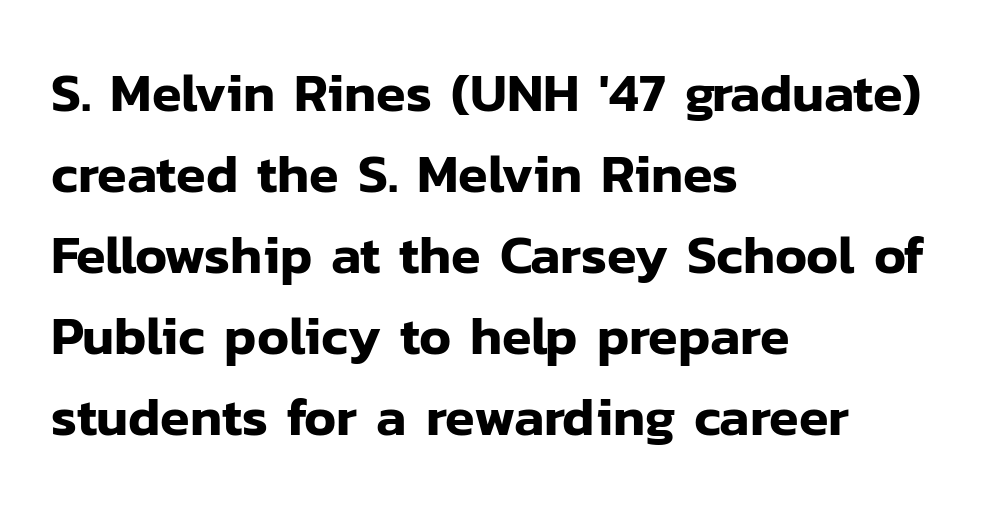
{"serif": "no", "italic": "no", "width": "normal", "stroke_contrast": "low", "x_height": "medium", "monospaced": "no", "underline": "no", "align": "left", "line_spacing": "normal", "line_spacing_ratio": 1.5, "letter_spacing": "normal", "letter_spacing_em": 0.0, "glyph_px": 54}
